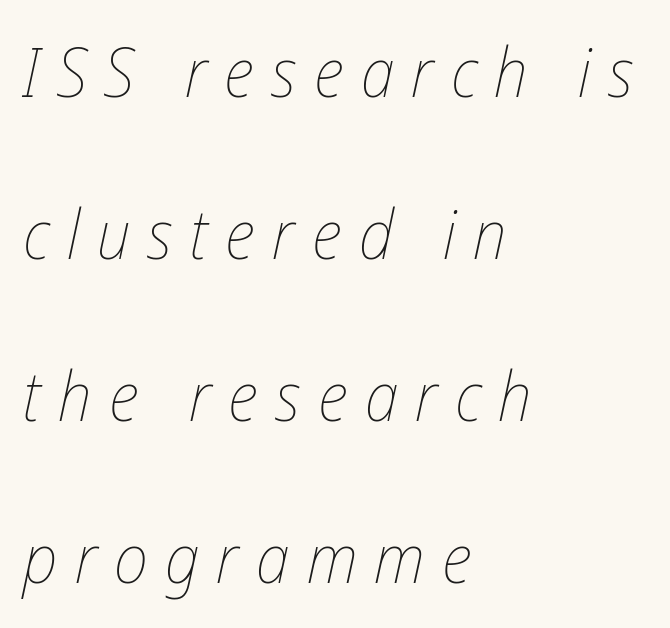
The image shows 69 px thin, condensed type, italic (leaning right); set left-aligned, loose line spacing (2.35x), unusually wide letter spacing (+0.25 em), not underlined; low stroke contrast and a medium x-height.
